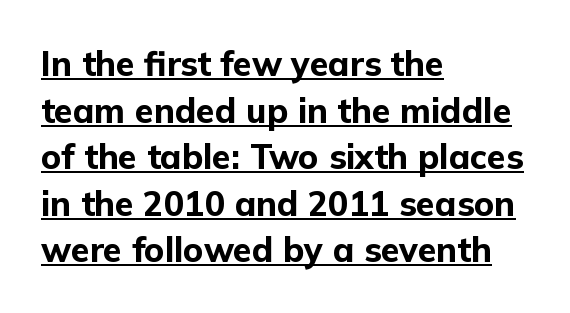
Observe the absence of serifs on each vertical stroke in this sample. The designer left line spacing at the default. On the weight axis this lands at bold, roughly 700. This sample carries an underscore along the baseline area.
